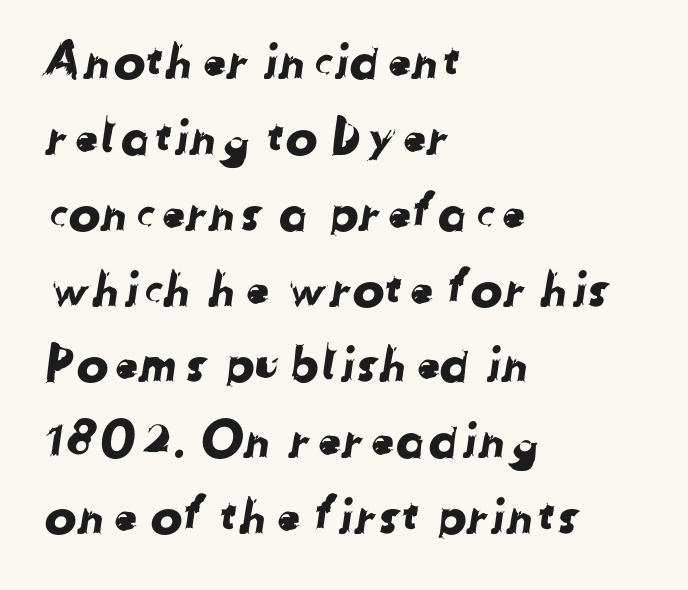
A typesetter would call this zero additional tracking. Summary of vertical rhythm: regular, with standard interline spacing. Each letter keeps its own natural width here, so spacing adapts to shape. Layout note: lines flush left.
